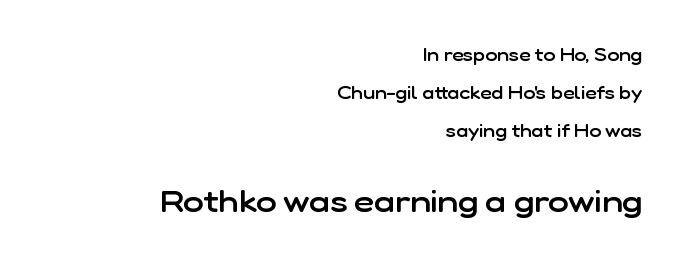
{"serif": "no", "italic": "no", "bold": "semi", "weight": "semibold", "width": "normal", "stroke_contrast": "low", "x_height": "medium", "monospaced": "no", "underline": "no", "align": "right", "line_spacing": "loose", "line_spacing_ratio": 2.1, "letter_spacing": "normal", "letter_spacing_em": 0.0, "larger_block": "second", "size_ratio": 1.72, "glyph_px": 31}
